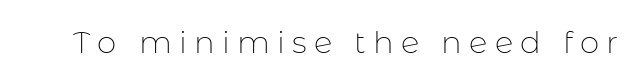
The glyphs in this specimen are sans serif. The typesetting does not lean heavy: it is not bold. The specimen omits any rule beneath the text block's lines. Does extra space separate the letters? Yes, quite a lot of it. Do the characters align in a grid? No, the font is proportional.
